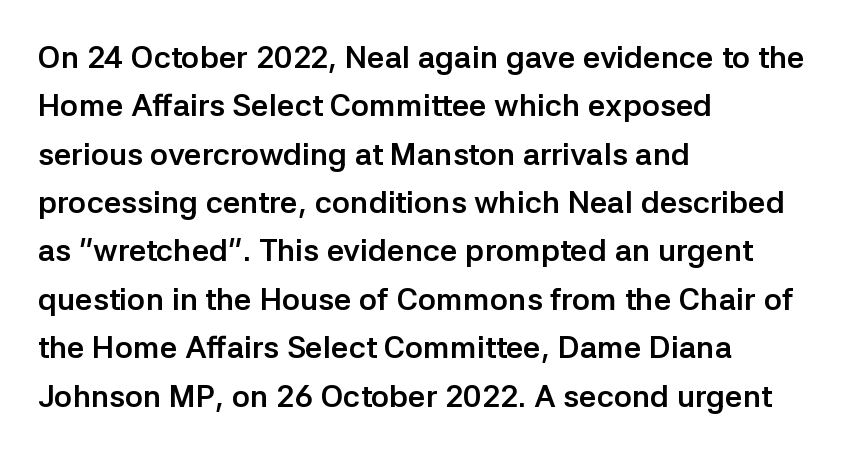
{"serif": "no", "italic": "no", "bold": "yes", "weight": "semibold", "width": "normal", "stroke_contrast": "low", "x_height": "medium", "monospaced": "no", "underline": "no", "align": "left", "line_spacing": "normal", "line_spacing_ratio": 1.56, "letter_spacing": "normal", "letter_spacing_em": 0.0, "glyph_px": 31}
